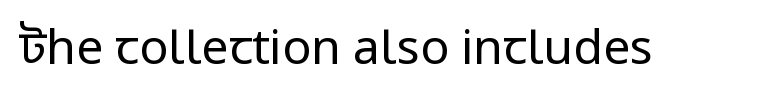
Observe the absence of serifs on each vertical stroke in this sample. The passage shown has conventional tracking throughout. Every character sits straight up, as roman type does. No letter is thick-stroked: the sample isn't bold. Think of a printed novel: that variable character pitch is what you see here. The area under the type is left untouched.
